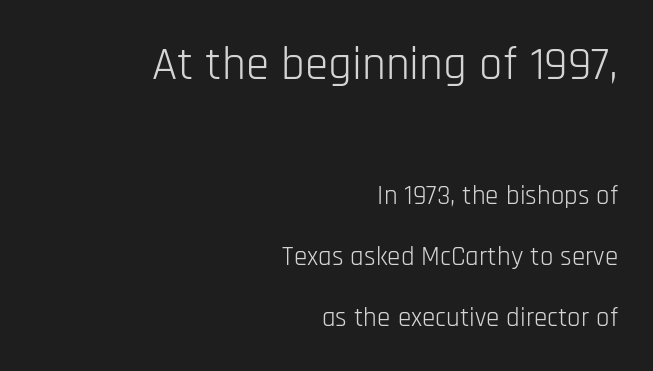
{"serif": "no", "italic": "no", "bold": "no", "weight": "light", "width": "condensed", "stroke_contrast": "low", "x_height": "large", "monospaced": "no", "underline": "no", "align": "right", "line_spacing": "loose", "line_spacing_ratio": 2.25, "letter_spacing": "normal", "letter_spacing_em": 0.0, "larger_block": "first", "size_ratio": 1.74, "glyph_px": 47}
